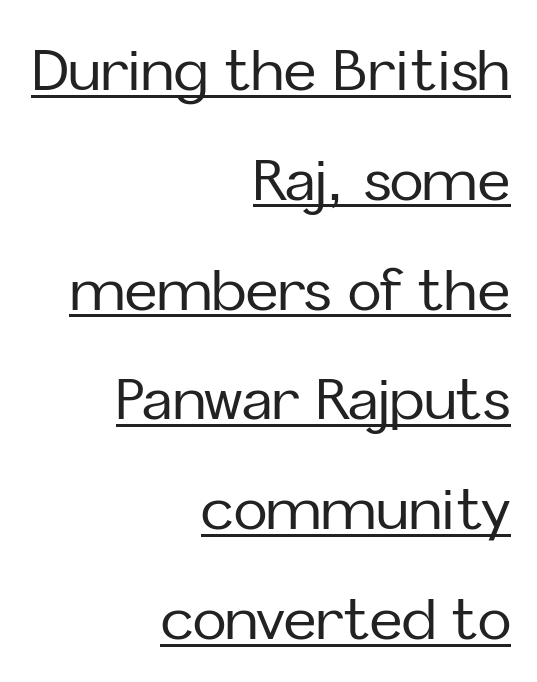
The image shows 56 px sans-serif type, upright; set right-aligned, loose line spacing (1.96x), normal letter spacing, underlined; low stroke contrast and a medium x-height.
